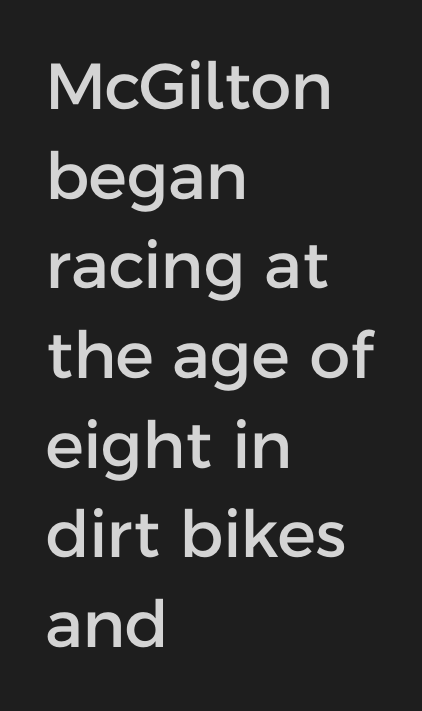
I'd call this a sans setting — the letters go barefoot. Looks like regular typesetting: each glyph gets only the width it needs. Leading matches the norm, producing a regular column. Clear beneath every line of the passage. Do the letters lean? They stand straight. Alignment: flush left.
